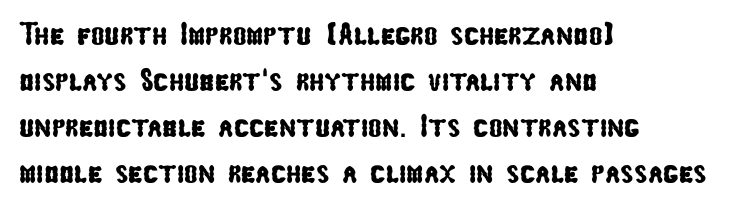
Q: Is the typeface a serif or a sans-serif typeface? A: Sans-serif.
Q: Is the text underlined? A: No.
Q: How is the paragraph aligned? A: Left-aligned.
Q: Is the spacing between letters normal or unusually wide? A: Normal.
Q: Is the spacing between lines tight, normal or loose? A: Normal.
Q: Width (condensed, normal, or wide)? A: Condensed.
Q: Stroke contrast? A: Low.
Q: x-height? A: Medium.
Q: Monospaced? A: No.
